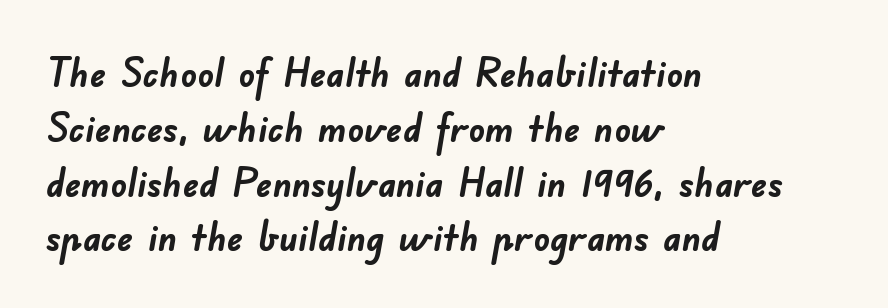
Here the designer chose a conventional face with non-uniform glyph widths. The passage shown is emphatically bold. The ragged edge is on the right, which tells us the setting is flush left. A bare baseline throughout the passage. The designer went with a sans here, leaving each stem footless. Leading: standard.
